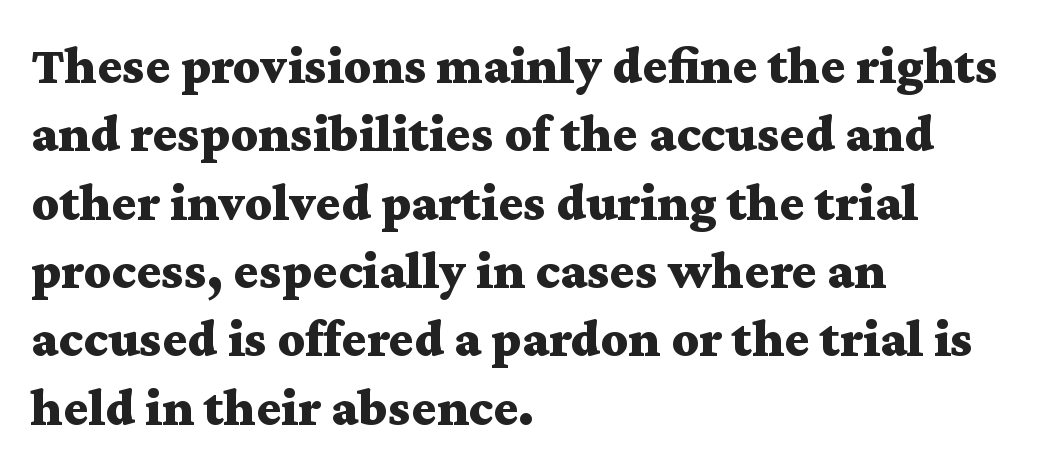
{"serif": "yes", "italic": "no", "bold": "yes", "weight": "bold", "width": "wide", "stroke_contrast": "medium", "x_height": "medium", "monospaced": "no", "underline": "no", "align": "left", "line_spacing": "normal", "line_spacing_ratio": 1.29, "letter_spacing": "normal", "letter_spacing_em": 0.0, "glyph_px": 53}
